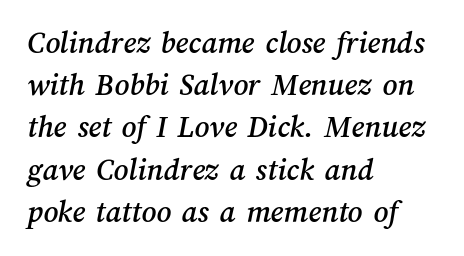
The passage shown stacks its lines at a standard gap. Which margin do the lines hug? The left one — the right edge is uneven. The type is set solid horizontally, with unmodified tracking. Looks like regular typesetting: each glyph gets only the width it needs. Descender tails drop into unmarked territory.
